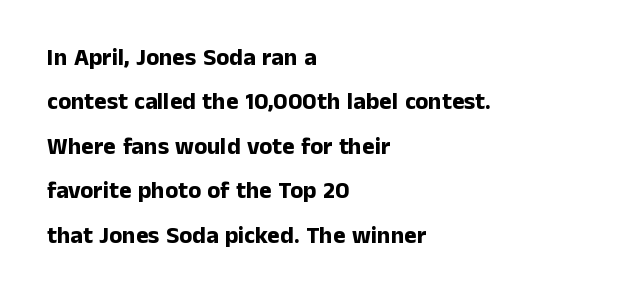
A full-strength bold gives these letters their thick strokes. The letterforms sit shoulder to shoulder at normal distance. The compositor pushed each line to the left boundary. Ascenders rise straight up at ninety degrees. The string is rendered with underlining switched off.
